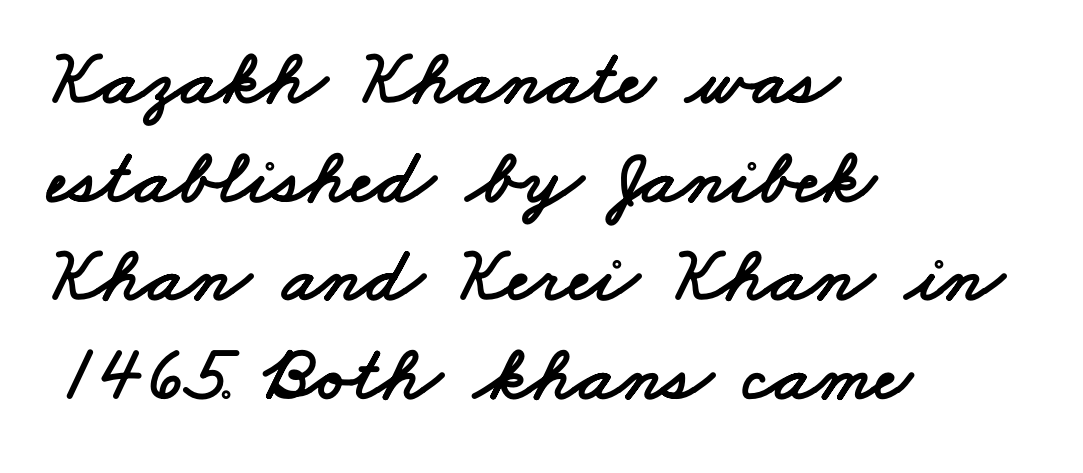
This sample is left-justified, so line endings fall wherever the words run out. Leading matches the norm, producing a regular column. This rendering leaves character spacing at its baseline value. Here the designer chose a conventional face with non-uniform glyph widths. No feet cap the strokes, marking this as sans-serif type.
